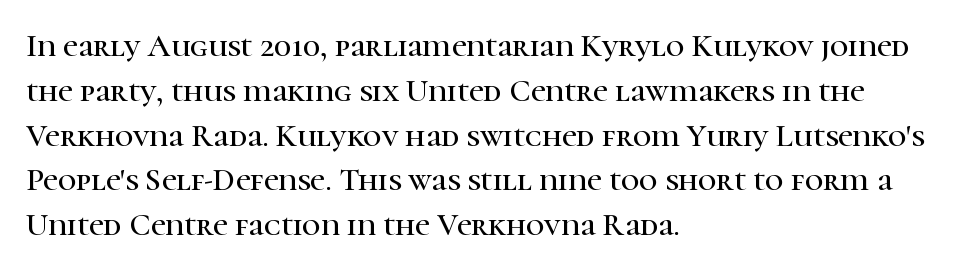
{"serif": "yes", "italic": "no", "width": "normal", "stroke_contrast": "high", "x_height": "medium", "monospaced": "no", "underline": "no", "align": "left", "line_spacing": "normal", "line_spacing_ratio": 1.4, "letter_spacing": "normal", "letter_spacing_em": 0.0, "glyph_px": 32}
